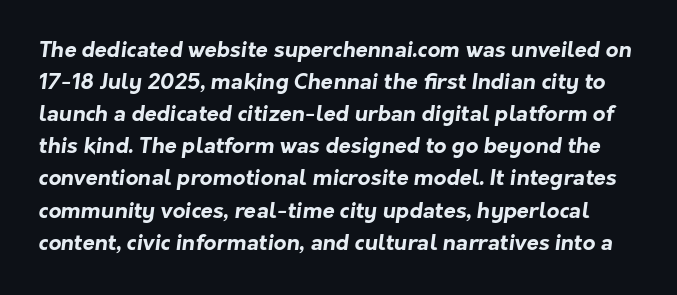
{"bold": "yes", "underline": "no", "line_spacing": "normal", "line_spacing_ratio": 1.46, "letter_spacing": "normal", "letter_spacing_em": 0.0, "glyph_px": 22}
